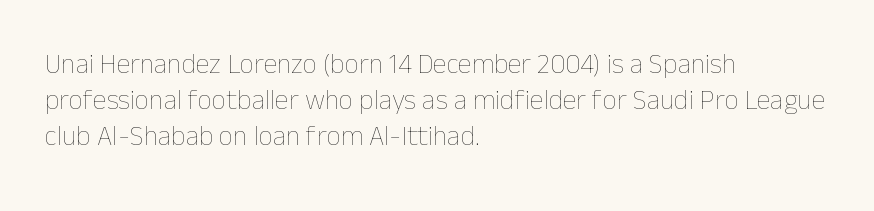
Each letter keeps its own natural width here, so spacing adapts to shape. Style check: upright. Unmarked baselines from the first word to the last. Weight class: somewhere from thin through regular.
